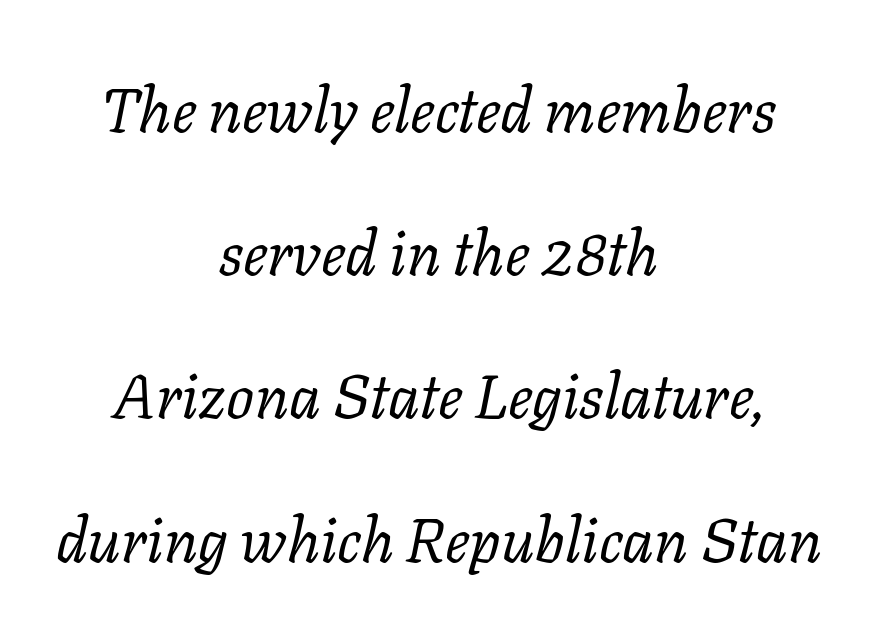
{"serif": "yes", "italic": "yes", "lean": "right", "slant_degrees": 11, "bold": "no", "weight": "regular", "width": "normal", "stroke_contrast": "low", "x_height": "medium", "monospaced": "no", "underline": "no", "align": "center", "line_spacing": "loose", "line_spacing_ratio": 2.31, "letter_spacing": "normal", "letter_spacing_em": 0.0, "glyph_px": 62}
